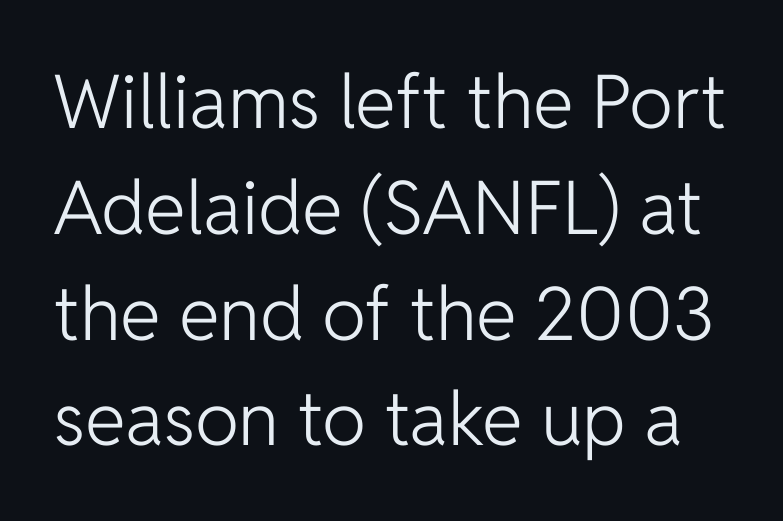
{"serif": "no", "italic": "no", "bold": "no", "weight": "light", "width": "normal", "stroke_contrast": "low", "x_height": "medium", "monospaced": "no", "underline": "no", "line_spacing": "normal", "line_spacing_ratio": 1.43, "letter_spacing": "normal", "letter_spacing_em": 0.0, "glyph_px": 74}
